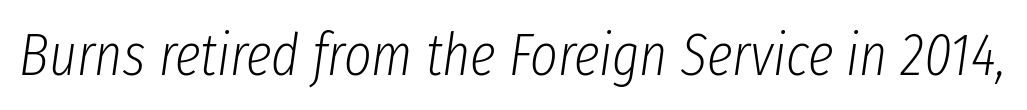
Q: Is the text bold? A: No.
Q: Is the text italic (slanted)? A: Yes, it leans right by about 8 degrees.
Q: Is the text underlined? A: No.
Q: Is the spacing between letters normal or unusually wide? A: Normal.
Q: Width (condensed, normal, or wide)? A: Condensed.
Q: Stroke contrast? A: Low.
Q: x-height? A: Medium.
Q: Monospaced? A: No.
